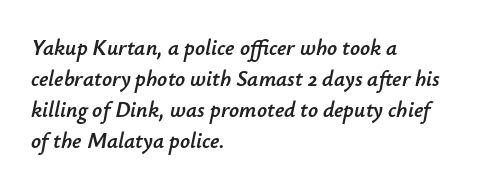
Honestly, there is no underline to notice here at all. The rendering applies a slant to the glyphs. This block has exactly the height ordinary leading produces. The tracking reads as untouched default to a designer's eye.
